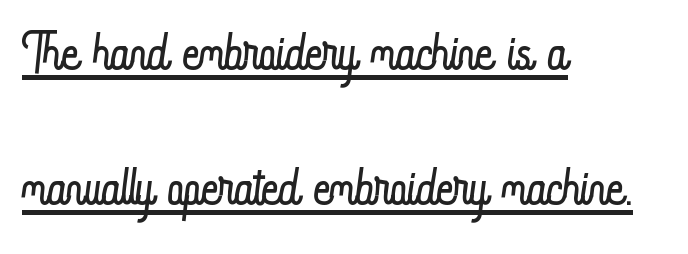
Line beginnings align vertically; line endings do not. The rendered words wear a rule along their underside. Is this a fixed-width face? No — the glyphs have proportional, varying widths. Vertical stems look standard width or narrower in stroke.
